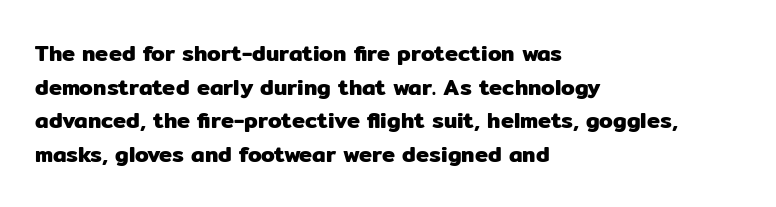
{"italic": "no", "underline": "no", "align": "left", "line_spacing": "normal", "line_spacing_ratio": 1.53, "letter_spacing": "normal", "letter_spacing_em": 0.0, "glyph_px": 22}
